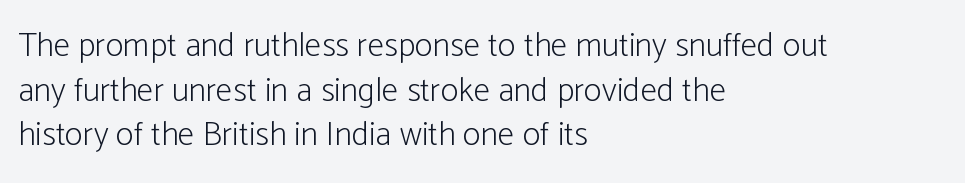
{"serif": "no", "italic": "no", "bold": "no", "weight": "light", "width": "condensed", "stroke_contrast": "low", "x_height": "medium", "monospaced": "no", "underline": "no", "align": "left", "line_spacing": "normal", "line_spacing_ratio": 1.31, "letter_spacing": "normal", "letter_spacing_em": 0.0, "glyph_px": 34}
